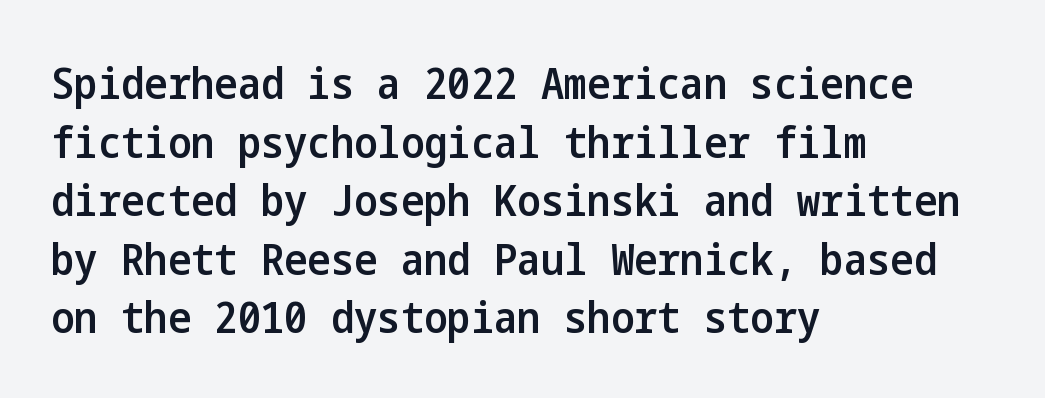
The image shows 44 px semibold, condensed sans-serif type, upright; set left-aligned, normal line spacing (1.33x), normal letter spacing, not underlined; low stroke contrast and a medium x-height.
